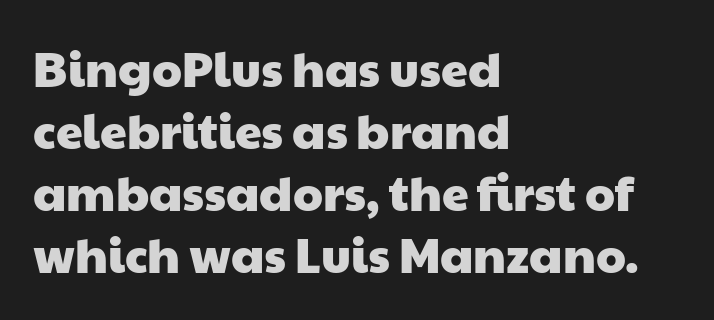
Q: Is the typeface a serif or a sans-serif typeface? A: Sans-serif.
Q: Is the text underlined? A: No.
Q: How is the paragraph aligned? A: Left-aligned.
Q: Is the spacing between letters normal or unusually wide? A: Normal.
Q: Is the spacing between lines tight, normal or loose? A: Normal.
Q: Width (condensed, normal, or wide)? A: Wide.
Q: Stroke contrast? A: Low.
Q: x-height? A: Medium.
Q: Monospaced? A: No.
